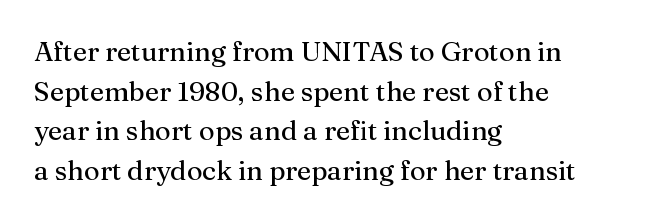
Q: Is the text italic (slanted)? A: No, it is upright.
Q: Is the text underlined? A: No.
Q: How is the paragraph aligned? A: Left-aligned.
Q: Is the spacing between letters normal or unusually wide? A: Normal.
Q: Is the spacing between lines tight, normal or loose? A: Normal.
